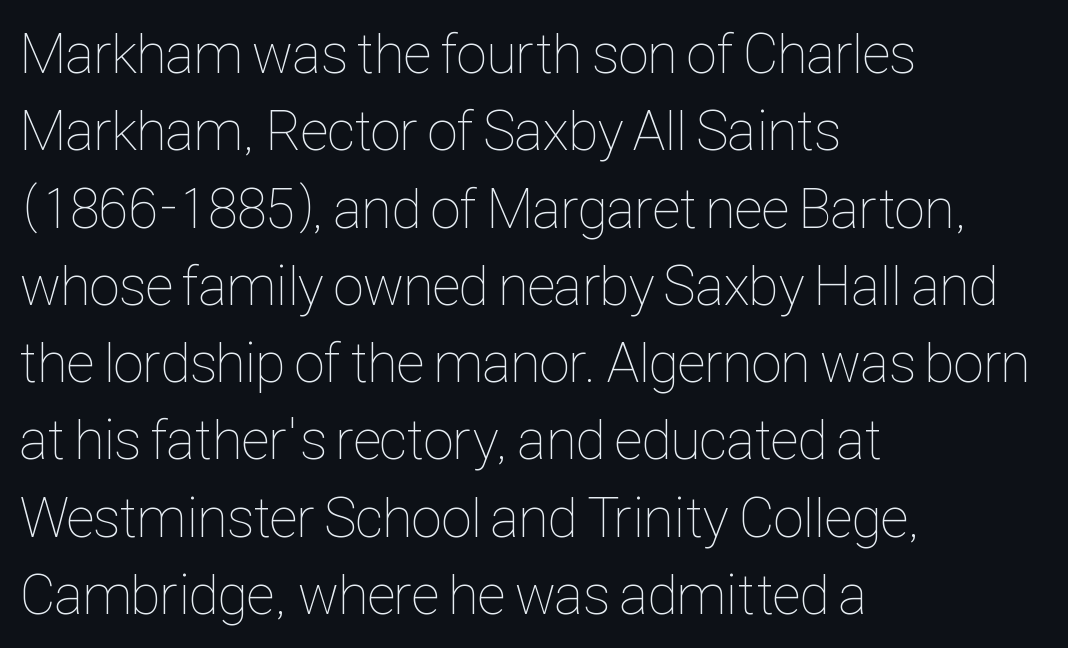
The image shows 56 px thin, condensed type, upright; set left-aligned, normal line spacing (1.38x), normal letter spacing, not underlined; low stroke contrast and a medium x-height.
